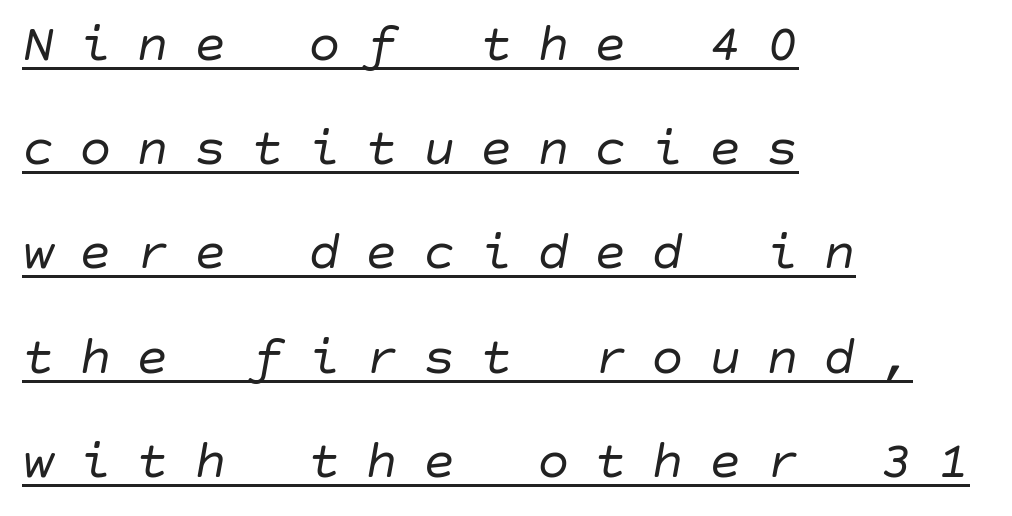
The passage shown has open, widely tracked lettering throughout. Style check: oblique. Baseline-to-baseline distance is far greater than the letter height. A quiet, ordinary-to-light weight characterises the typeface.
